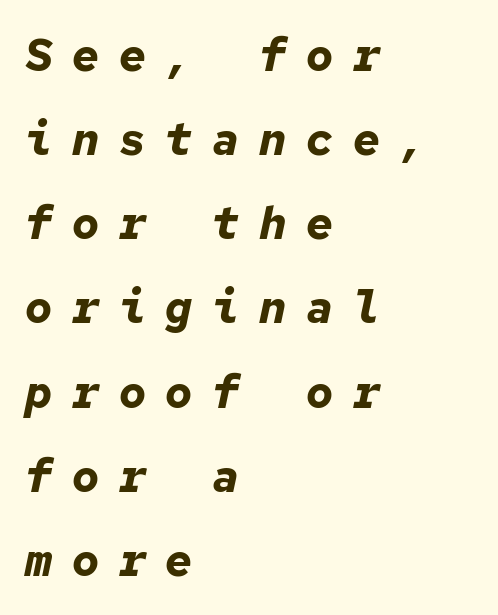
Q: Is the text bold? A: Yes.
Q: Is the text italic (slanted)? A: Yes, it leans right by about 12 degrees.
Q: Is the text underlined? A: No.
Q: How is the paragraph aligned? A: Left-aligned.
Q: Is the spacing between letters normal or unusually wide? A: Unusually wide.
Q: Width (condensed, normal, or wide)? A: Normal.
Q: Stroke contrast? A: Low.
Q: x-height? A: Medium.
Q: Monospaced? A: Yes.
